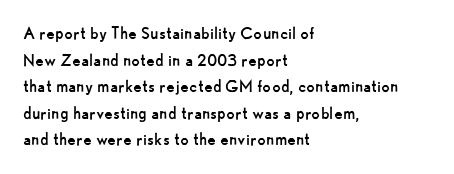
Q: Is the text bold? A: No.
Q: Is the text italic (slanted)? A: No, it is upright.
Q: Is the text underlined? A: No.
Q: How is the paragraph aligned? A: Left-aligned.
Q: Is the spacing between letters normal or unusually wide? A: Normal.
Q: Is the spacing between lines tight, normal or loose? A: Normal.
